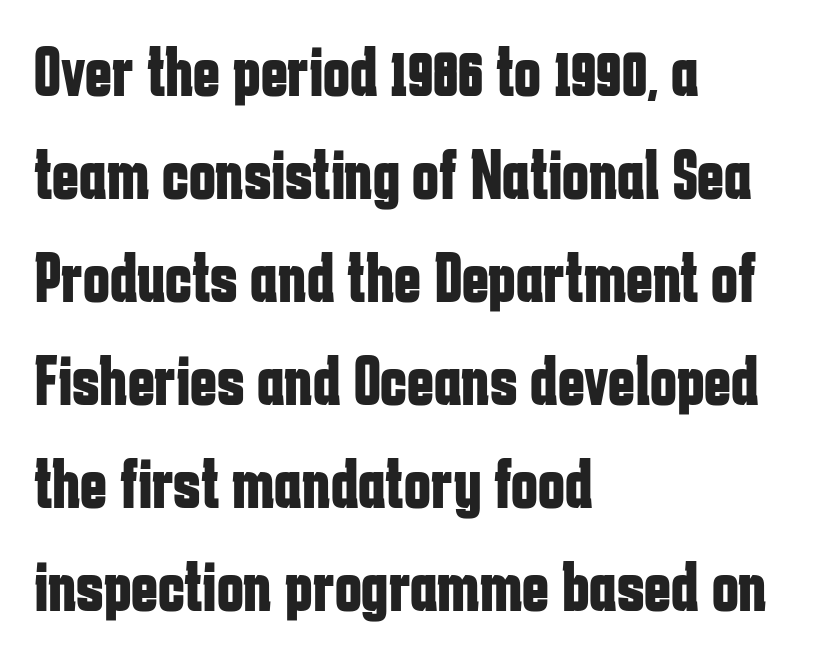
Tracking here is standard; glyphs follow each other at the usual distance. The compositor pushed each line to the left boundary. The leading is moderate, giving the passage an even texture. These lines carry a lot of weight — the face is fully bold. Unlike italic type, these characters show no tilt at all.
